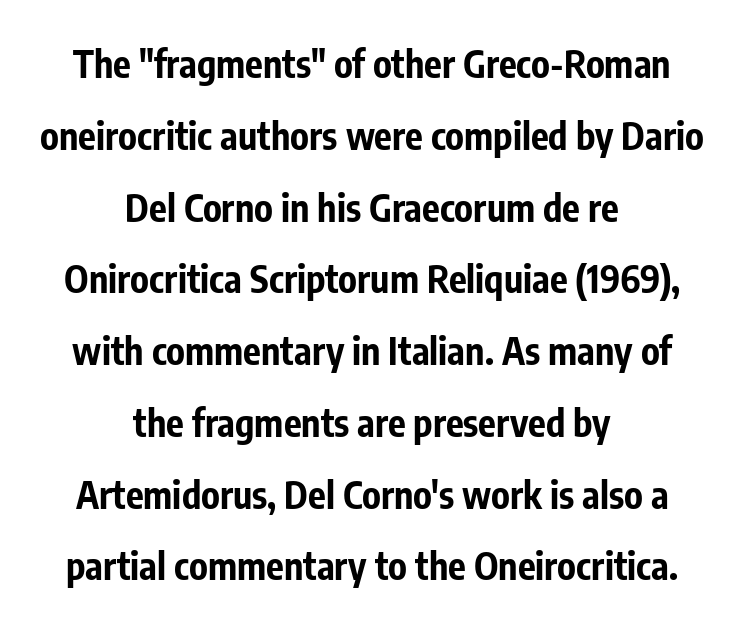
{"serif": "no", "italic": "no", "bold": "yes", "weight": "bold", "width": "condensed", "stroke_contrast": "low", "x_height": "medium", "monospaced": "no", "underline": "no", "align": "center", "line_spacing": "loose", "line_spacing_ratio": 1.94, "letter_spacing": "normal", "letter_spacing_em": 0.0, "glyph_px": 37}
